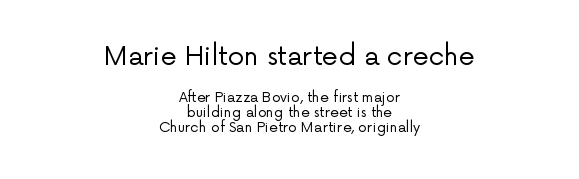
The image shows 26 px text type, upright; set centered, tight line spacing (1.06x), normal letter spacing, not underlined; the first (top) block is 1.86x larger.
